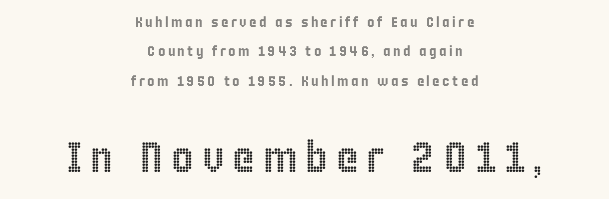
Both edges are ragged and mirror each other, which tells us the setting is centered. Type size steps up from the first block to the second. Only glyphs here, with clear space below each row. Ascenders rise straight up at ninety degrees. Think of a printed novel: that variable character pitch is what you see here. How would I describe the line gaps? Wide and relaxed.
